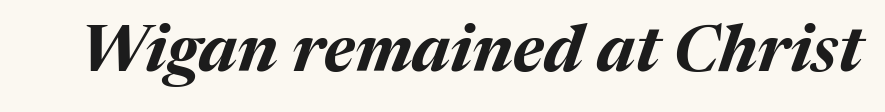
Beneath every word, the page is bare. You could not count columns in this text — the font is proportionally spaced. Here the glyphs are tracked normally, forming tight word shapes. Notice how the stems are inclined rather than vertical — that's the hallmark of italics. As a designer I'd log this as weight 700, bold.
